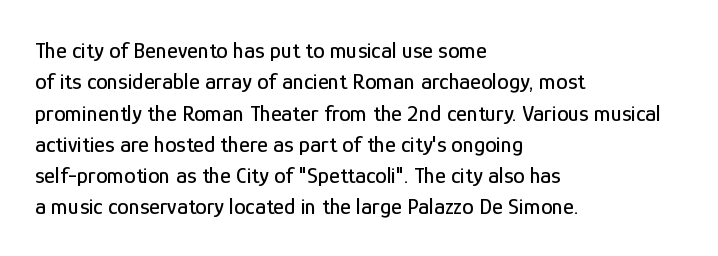
Q: Is the text italic (slanted)? A: No, it is upright.
Q: Is the text underlined? A: No.
Q: How is the paragraph aligned? A: Left-aligned.
Q: Is the spacing between letters normal or unusually wide? A: Normal.
Q: Is the spacing between lines tight, normal or loose? A: Normal.
